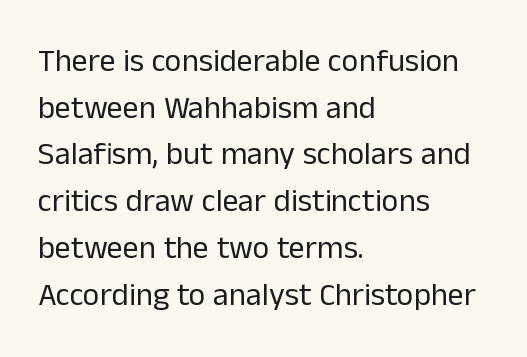
Q: Is the text bold? A: No.
Q: Is the text italic (slanted)? A: No, it is upright.
Q: Is the typeface a serif or a sans-serif typeface? A: Sans-serif.
Q: Is the text underlined? A: No.
Q: How is the paragraph aligned? A: Left-aligned.
Q: Is the spacing between letters normal or unusually wide? A: Normal.
Q: Is the spacing between lines tight, normal or loose? A: Normal.
Q: Width (condensed, normal, or wide)? A: Normal.
Q: Stroke contrast? A: Low.
Q: x-height? A: Medium.
Q: Monospaced? A: No.
